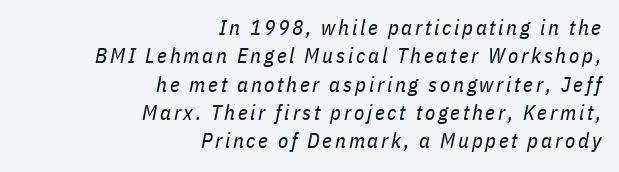
{"italic": "yes", "lean": "right", "slant_degrees": 11, "bold": "no", "underline": "no", "align": "right", "line_spacing": "normal", "line_spacing_ratio": 1.35, "glyph_px": 21}
